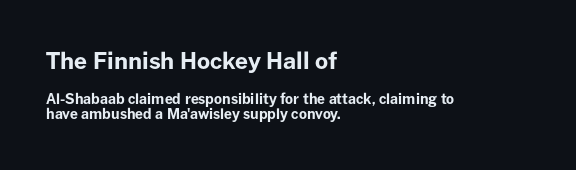
Is the lower block the larger one? No — the upper block carries the bigger type. The compositor pushed each line to the left boundary. On the weight axis this lands at bold, roughly 700. This is roman type, the default non-slanted kind.
